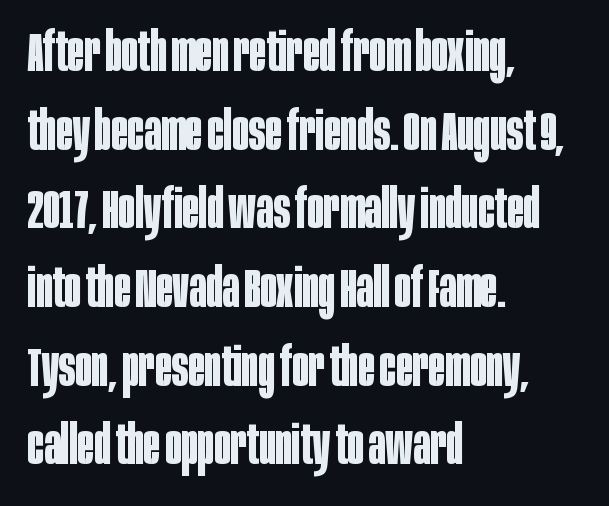
These lines were composed using upright roman letters. The line-height multiplier appears to be the usual default. Quick note: underline off. Thick stems and heavy bowls — unmistakably bold.
